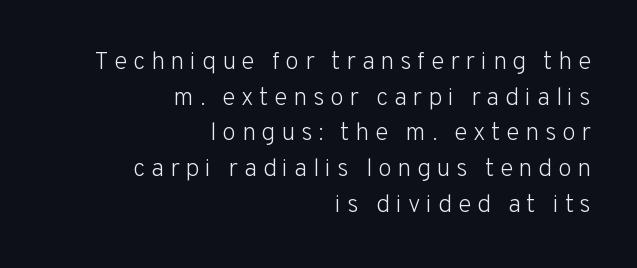
The line texture is sparse and dotted thanks to wide tracking. Letters have the restrained weight of plain body copy at most. Decoration check: the copy has no underline. Does the leading feel generous? No, just average.
